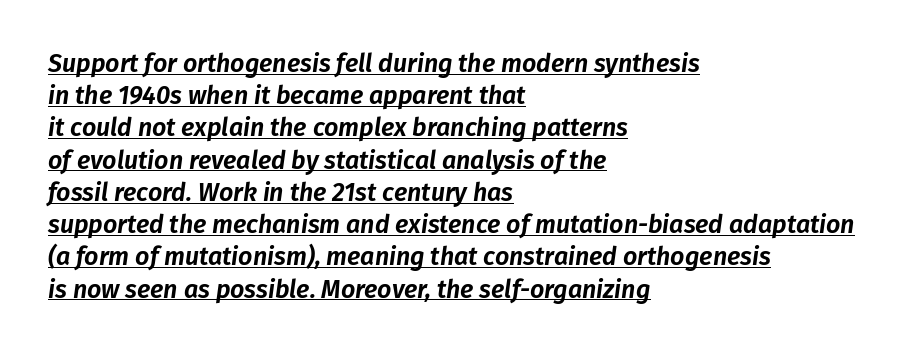
The image shows 25 px text type, italic (leaning right); set left-aligned, normal line spacing (1.29x), normal letter spacing, underlined.
